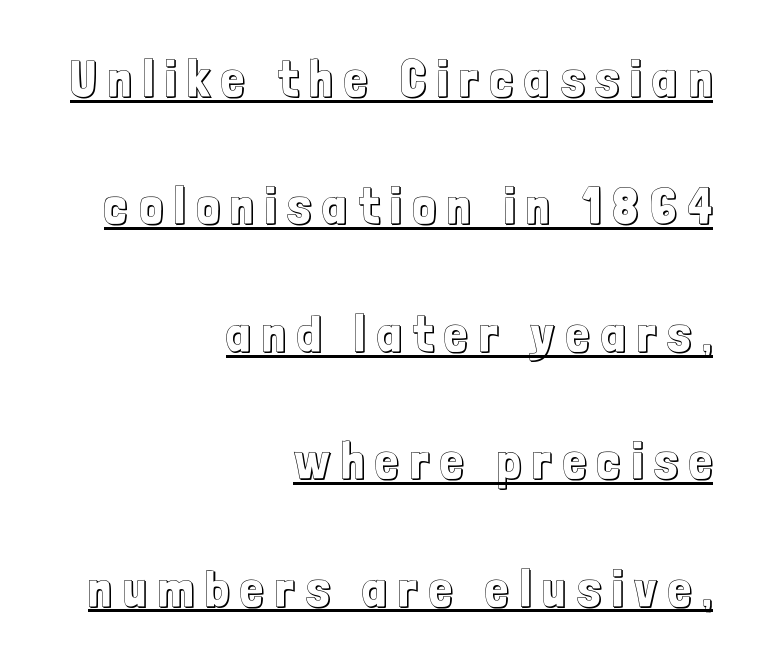
Q: Is the text italic (slanted)? A: No, it is upright.
Q: Is the text underlined? A: Yes.
Q: How is the paragraph aligned? A: Right-aligned.
Q: Is the spacing between letters normal or unusually wide? A: Unusually wide.
Q: Is the spacing between lines tight, normal or loose? A: Loose.
Q: Width (condensed, normal, or wide)? A: Condensed.
Q: x-height? A: Medium.
Q: Monospaced? A: No.
